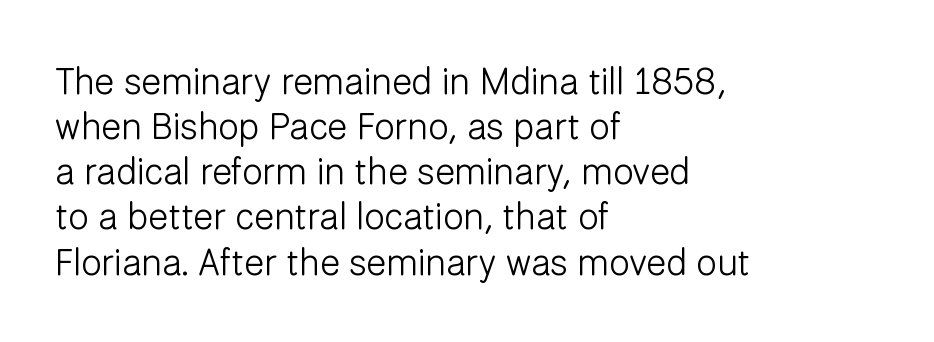
Regarding serifs, this sample does without them. The strokes carry an ordinary text weight at most. Each letter keeps its own natural width here, so spacing adapts to shape. Posture: upright roman. Tracking here is standard; glyphs follow each other at the usual distance.
